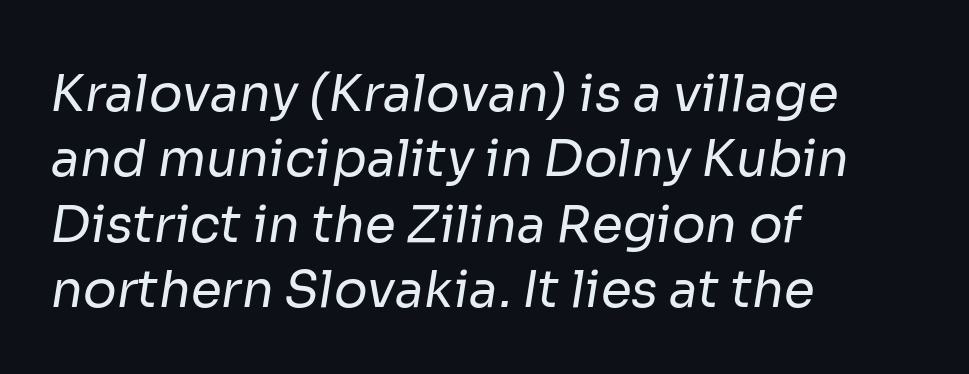
The image shows 50 px regular-weight sans-serif type; set left-aligned, normal line spacing (1.31x), normal letter spacing, not underlined; low stroke contrast and a medium x-height.
